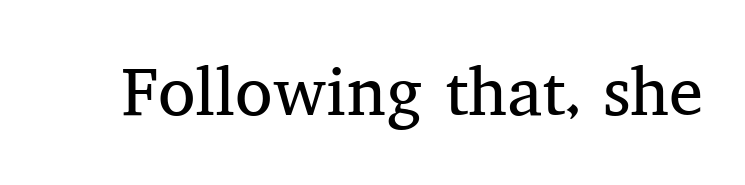
The image shows 68 px regular-weight serif type, upright; set normal letter spacing, not underlined; medium stroke contrast and a medium x-height.
